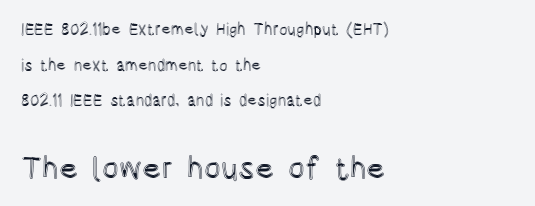
{"italic": "no", "width": "condensed", "x_height": "large", "monospaced": "no", "underline": "no", "align": "left", "line_spacing": "loose", "line_spacing_ratio": 2.23, "letter_spacing": "normal", "letter_spacing_em": 0.0, "larger_block": "second", "size_ratio": 1.94, "glyph_px": 31}
